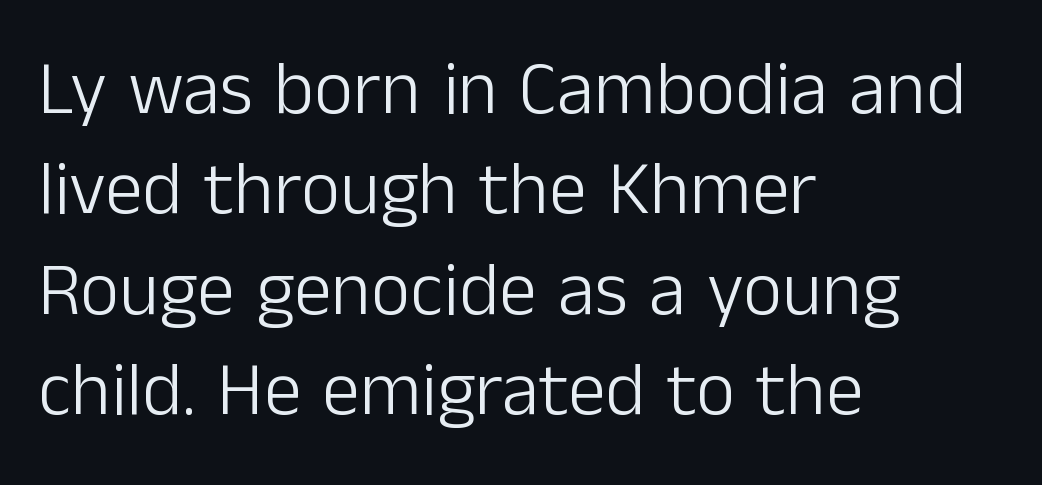
This sample uses a sans-serif face. Reading down the column, the eye jumps a familiar distance to each next line. Characters follow at the spacing the type designer built in. Weight: in the light-to-regular range. Descenders are the only things crossing below the line.
